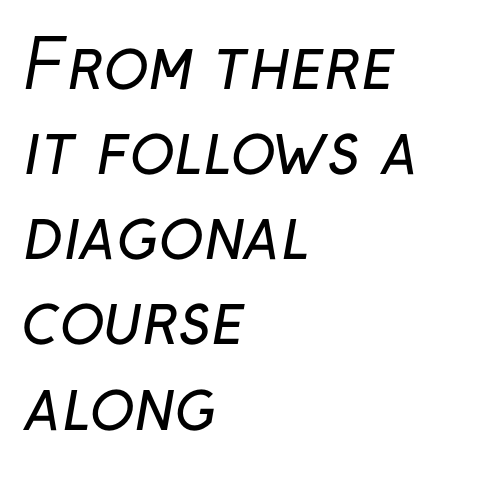
On a weight scale, this lands at 450 or below. Each word holds together tightly as a unit, with standard inter-letter gaps. In terms of letterform style, serifs are entirely absent. The compositor pushed each line to the left boundary. Anything drawn beneath the words? Only blank space.
